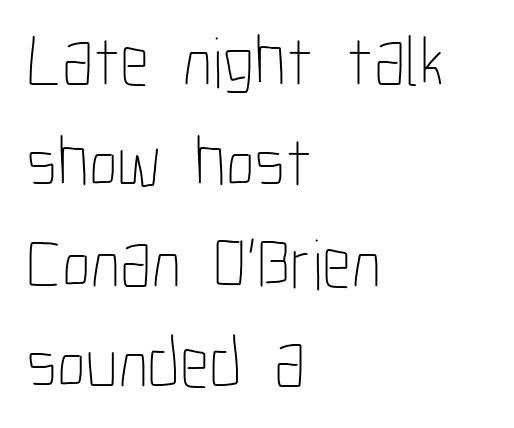
The image shows 72 px thin, condensed type, upright; set left-aligned, normal line spacing (1.4x), normal letter spacing, not underlined; low stroke contrast and a medium x-height.
